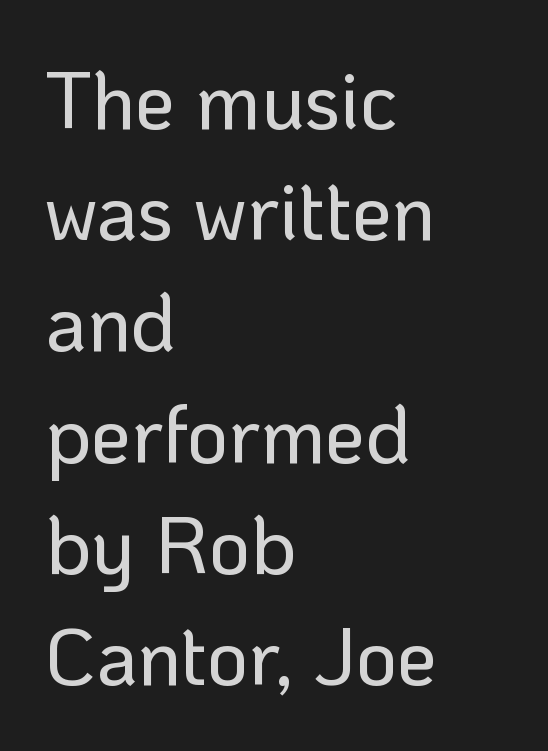
This is roman type, the default non-slanted kind. These lines keep a tight, regular rhythm from letter to letter. Teacher's note: observe the even left margin — that is flush-left alignment. The designer went with a sans here, leaving each stem footless. The lines sit at an ordinary, default distance from one another. The strip under each line holds only bare page.
